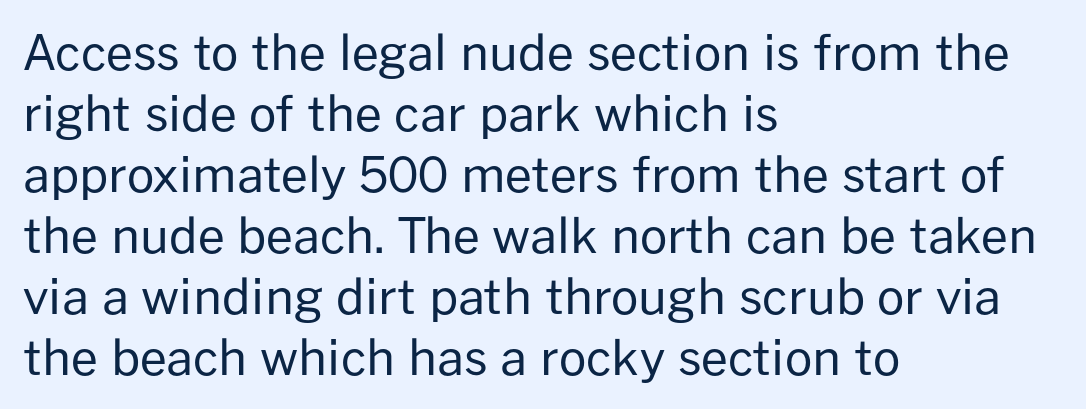
{"serif": "no", "italic": "no", "bold": "no", "weight": "regular", "width": "normal", "stroke_contrast": "low", "x_height": "medium", "monospaced": "no", "underline": "no", "align": "left", "line_spacing": "normal", "line_spacing_ratio": 1.27, "letter_spacing": "normal", "letter_spacing_em": 0.0, "glyph_px": 48}
